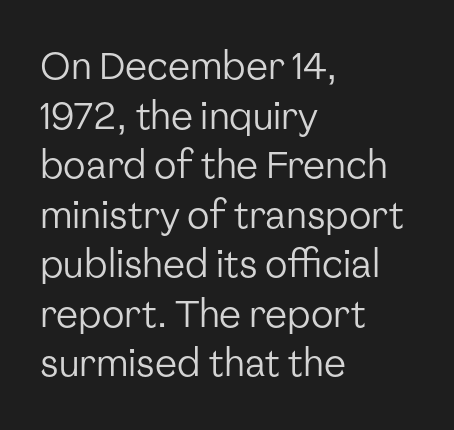
The image shows 37 px regular-weight sans-serif type, upright; set left-aligned, normal line spacing (1.34x), normal letter spacing, not underlined; low stroke contrast and a medium x-height.
